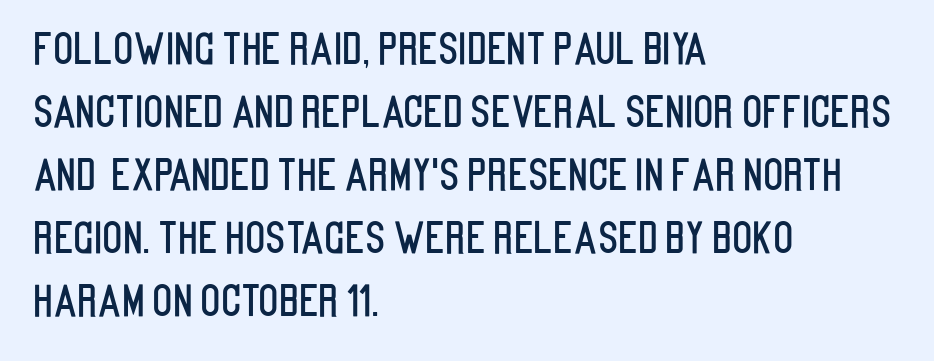
Type without underlining. How are the letters spaced? Ordinarily, with no added tracking. Nothing sits at the stroke ends, so this counts as sans-serif. You could not count columns in this text — the font is proportionally spaced.
